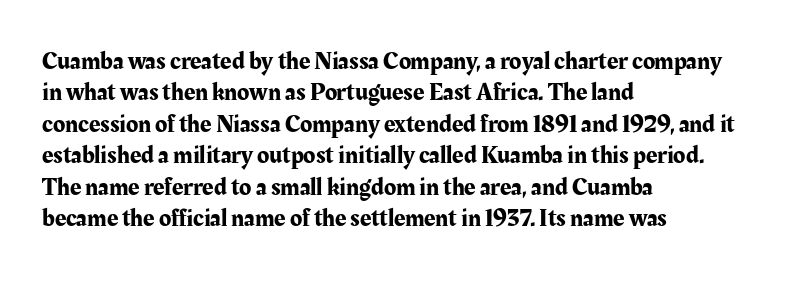
{"italic": "no", "underline": "no", "align": "left", "line_spacing": "normal", "line_spacing_ratio": 1.26, "letter_spacing": "normal", "letter_spacing_em": 0.0, "glyph_px": 25}
